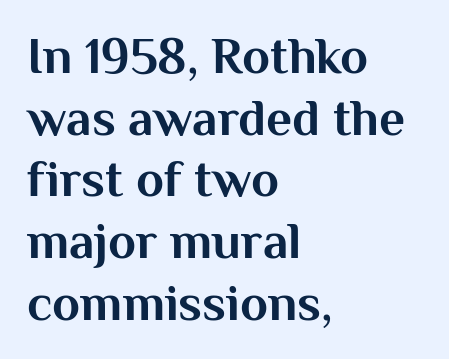
Q: Is the text bold? A: Yes.
Q: Is the text italic (slanted)? A: No, it is upright.
Q: Is the typeface a serif or a sans-serif typeface? A: Sans-serif.
Q: Is the text underlined? A: No.
Q: How is the paragraph aligned? A: Left-aligned.
Q: Is the spacing between letters normal or unusually wide? A: Normal.
Q: Width (condensed, normal, or wide)? A: Normal.
Q: Stroke contrast? A: Medium.
Q: x-height? A: Medium.
Q: Monospaced? A: No.
